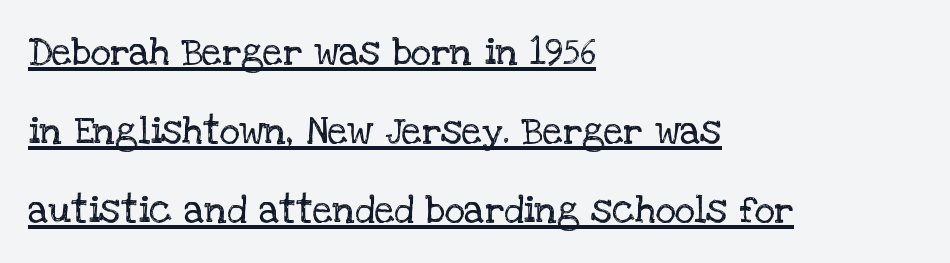
Q: Is the text bold? A: No.
Q: Is the text italic (slanted)? A: No, it is upright.
Q: Is the typeface a serif or a sans-serif typeface? A: Serif.
Q: Is the text underlined? A: Yes.
Q: How is the paragraph aligned? A: Left-aligned.
Q: Is the spacing between letters normal or unusually wide? A: Normal.
Q: Is the spacing between lines tight, normal or loose? A: Loose.
Q: Width (condensed, normal, or wide)? A: Normal.
Q: Stroke contrast? A: Low.
Q: x-height? A: Large.
Q: Monospaced? A: No.
